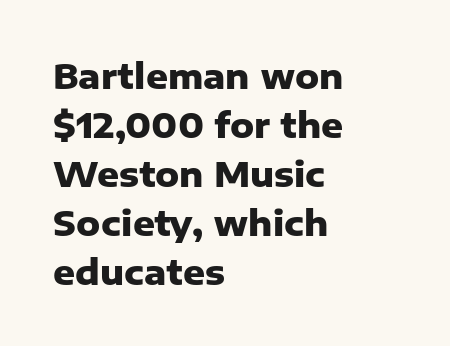
The image shows 34 px heavy sans-serif type, upright; set left-aligned, normal line spacing (1.44x), normal letter spacing, not underlined; low stroke contrast and a medium x-height.
